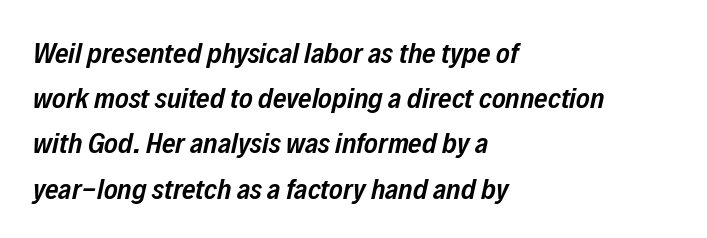
The image shows 29 px semibold, condensed type, italic (leaning right); set left-aligned, normal line spacing (1.56x), normal letter spacing, not underlined; low stroke contrast and a medium x-height.
